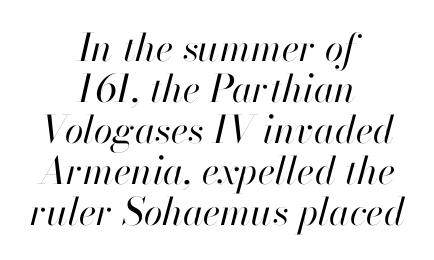
{"italic": "yes", "lean": "right", "slant_degrees": 13, "bold": "no", "weight": "regular", "width": "normal", "stroke_contrast": "high", "x_height": "small", "monospaced": "no", "underline": "no", "align": "center", "line_spacing": "tight", "line_spacing_ratio": 1.08, "letter_spacing": "normal", "letter_spacing_em": 0.0, "glyph_px": 38}
